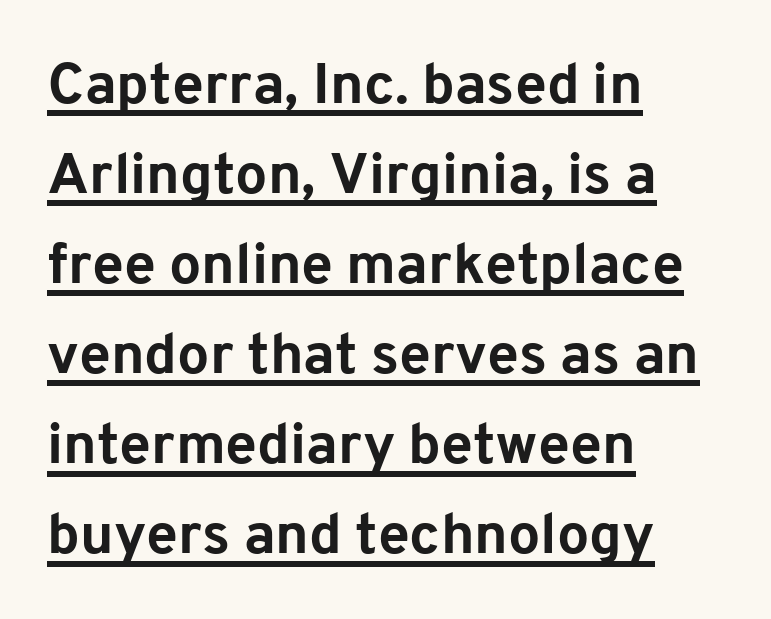
{"serif": "no", "italic": "no", "bold": "yes", "weight": "bold", "width": "normal", "stroke_contrast": "low", "x_height": "medium", "monospaced": "no", "underline": "yes", "align": "left", "line_spacing": "normal", "line_spacing_ratio": 1.58, "letter_spacing": "normal", "letter_spacing_em": 0.0, "glyph_px": 57}
